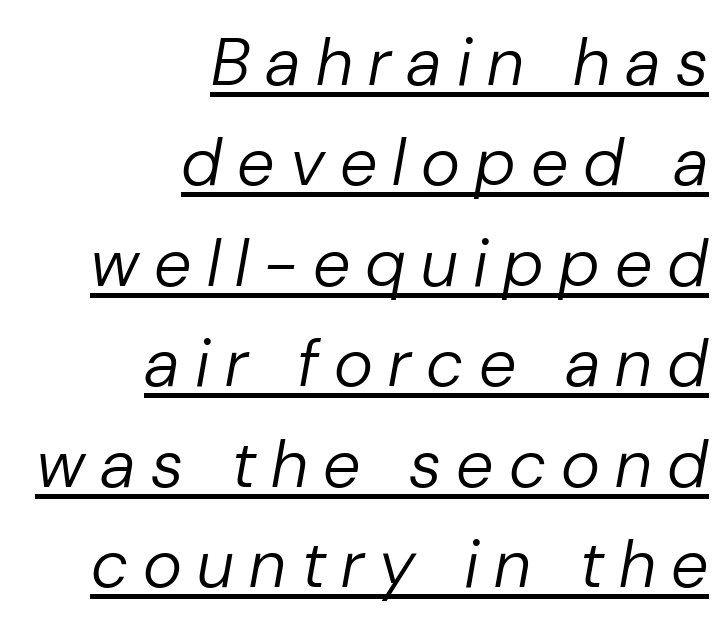
The typesetter has applied underlining to the passage shown. Is this a heavy cut? Hardly; it is regular or lighter. This rendering widens character spacing well past its baseline value. Observe the lean: these are italic letterforms.
